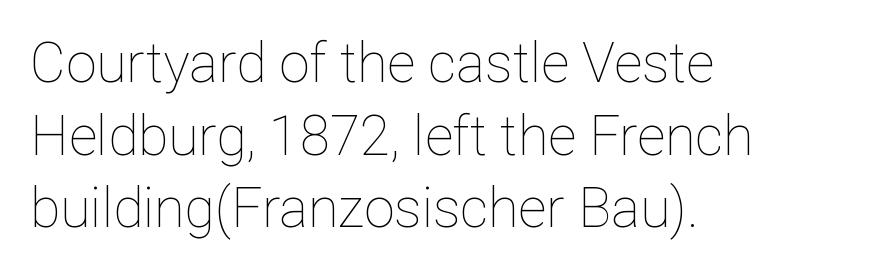
The image shows 55 px thin type, upright; set left-aligned, normal line spacing (1.32x), normal letter spacing, not underlined; low stroke contrast and a medium x-height.
